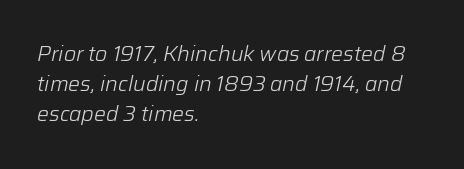
The image shows 21 px text type, italic (leaning right); set left-aligned, normal line spacing (1.43x), normal letter spacing, not underlined.
